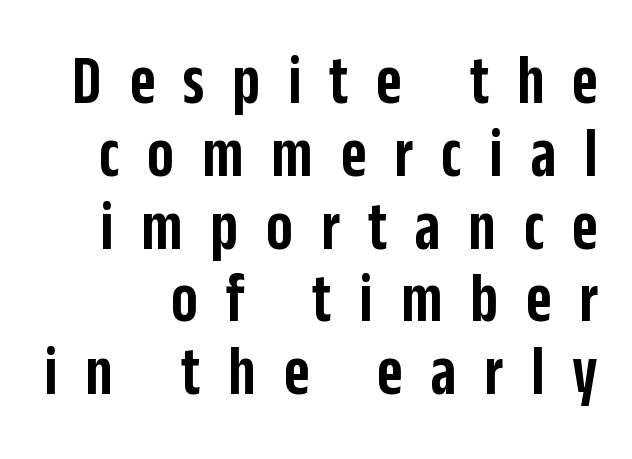
The image shows 70 px semibold, condensed sans-serif type, upright; set tight line spacing (1.04x), unusually wide letter spacing (+0.4 em), not underlined; low stroke contrast and a large x-height.
